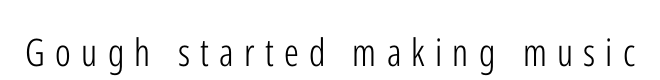
{"serif": "no", "italic": "no", "bold": "no", "weight": "light", "width": "condensed", "stroke_contrast": "low", "x_height": "medium", "monospaced": "no", "underline": "no", "letter_spacing": "wide", "letter_spacing_em": 0.27, "glyph_px": 38}
